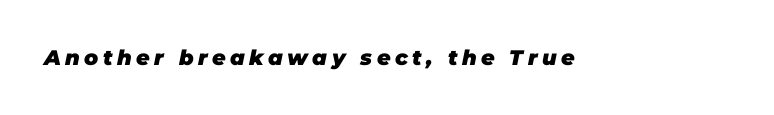
{"italic": "yes", "lean": "right", "slant_degrees": 11, "bold": "yes", "underline": "no", "letter_spacing": "wide", "letter_spacing_em": 0.21, "glyph_px": 21}
